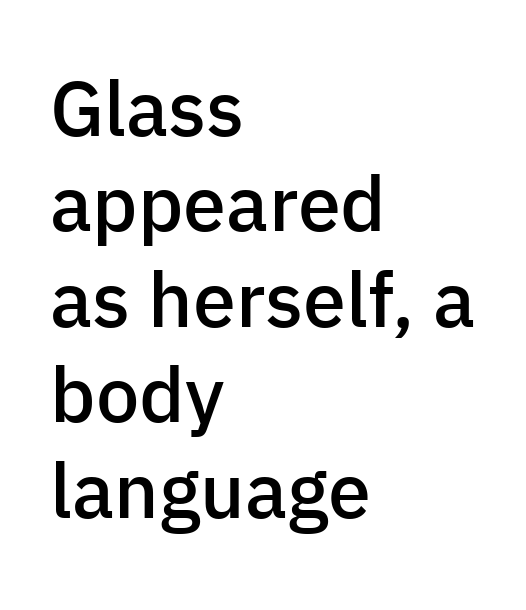
Does the weight exceed regular? Yes, but only to semibold. These lines were composed using upright roman letters. The letters advance in unequal steps, a hallmark of proportional type. Horizontal alignment here is leftward, the default for most running prose. The horizontal fit of the characters is conventional and even. Quick note: underline off.
